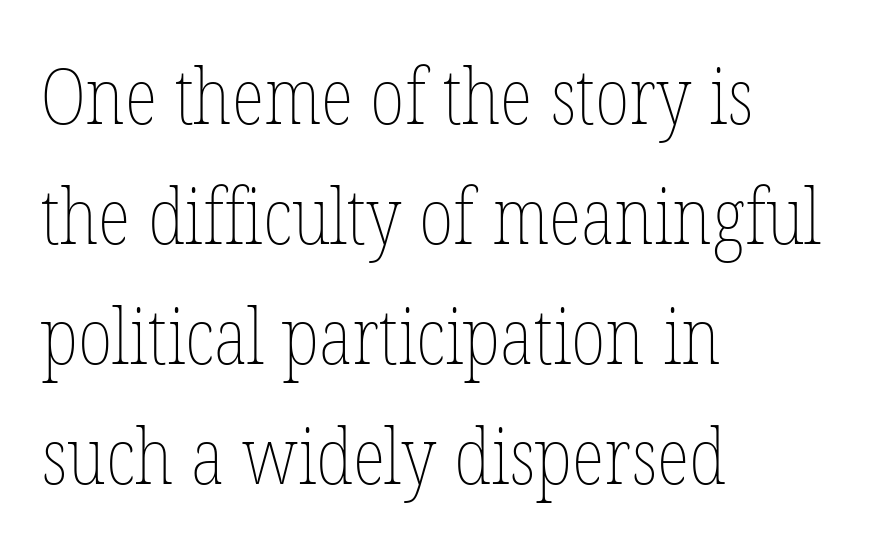
The image shows 77 px thin, condensed type, upright; set left-aligned, normal line spacing (1.56x), normal letter spacing, not underlined; low stroke contrast and a medium x-height.
